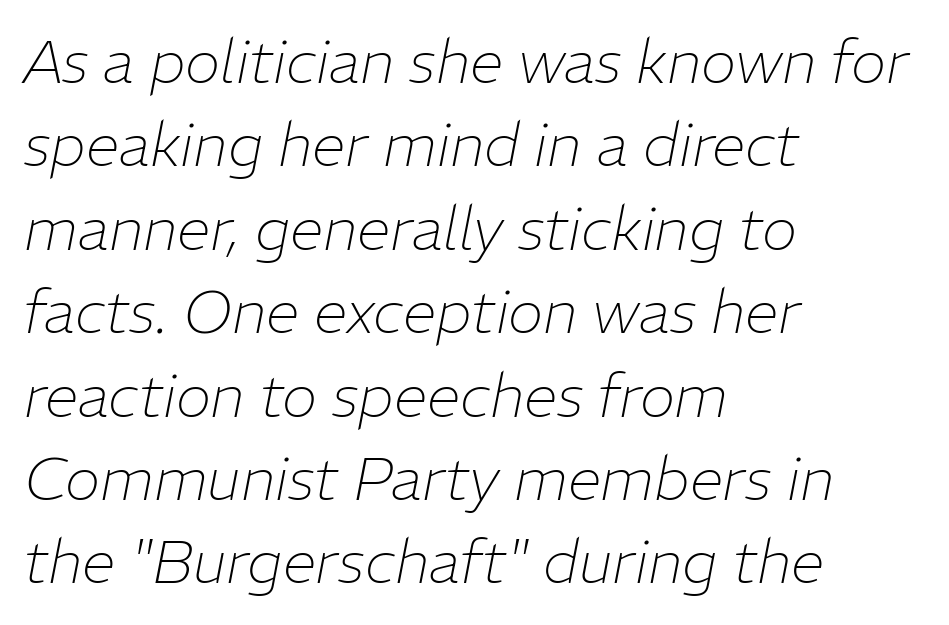
In terms of posture, this sample is oblique. Bare-footed words on every line. The passage shown is not bold in any degree. Inter-character spacing is left at the font's built-in metrics. Varying glyph widths throughout — classic text-font behaviour. The text block is weighted toward the left margin, trailing off unevenly rightward.
